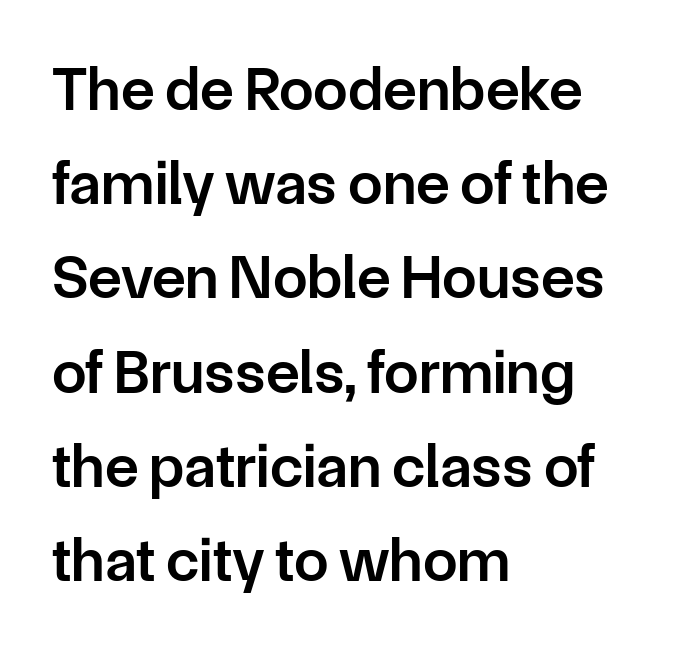
{"serif": "no", "italic": "no", "bold": "semi", "weight": "semibold", "width": "normal", "stroke_contrast": "low", "x_height": "medium", "monospaced": "no", "underline": "no", "align": "left", "line_spacing": "normal", "line_spacing_ratio": 1.52, "letter_spacing": "normal", "letter_spacing_em": 0.0, "glyph_px": 62}
